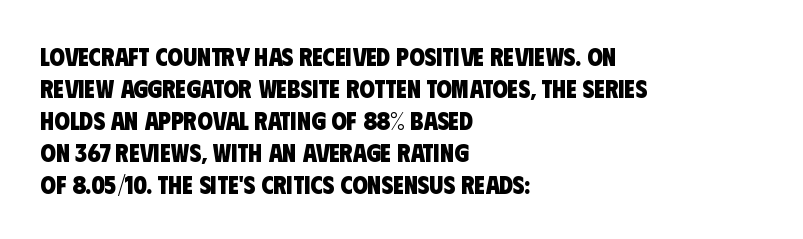
Q: Is the text bold? A: Yes.
Q: Is the text underlined? A: No.
Q: How is the paragraph aligned? A: Left-aligned.
Q: Is the spacing between letters normal or unusually wide? A: Normal.
Q: Is the spacing between lines tight, normal or loose? A: Normal.
